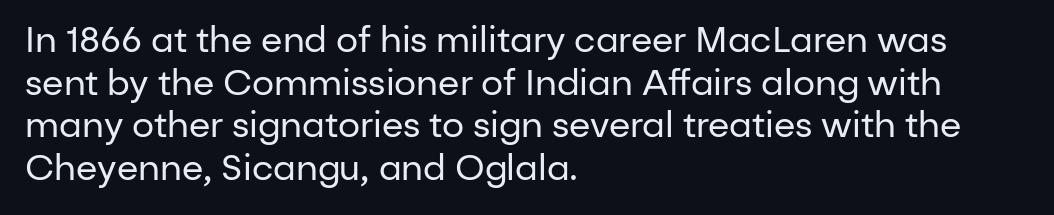
A classic flush-left, rag-right setting is used for this passage. Students, note that the glyphs here touch the page at normal intervals. The rendering uses natural spacing where letterforms have individual widths. Check under the words: just untouched page.
